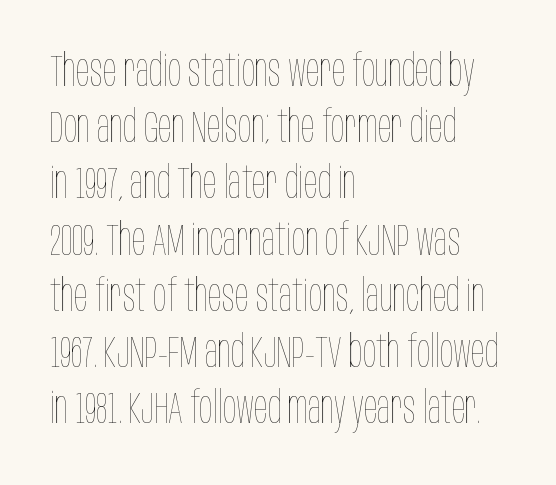
{"italic": "no", "bold": "no", "weight": "thin", "width": "condensed", "stroke_contrast": "low", "x_height": "large", "monospaced": "no", "underline": "no", "align": "left", "line_spacing": "normal", "line_spacing_ratio": 1.25, "letter_spacing": "normal", "letter_spacing_em": 0.0, "glyph_px": 45}
